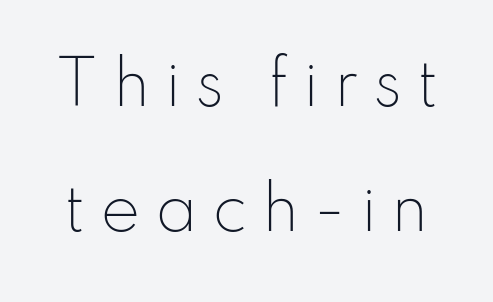
The image shows 60 px light sans-serif type, upright; set loose line spacing (2.09x), unusually wide letter spacing (+0.24 em), not underlined; low stroke contrast and a small x-height.
